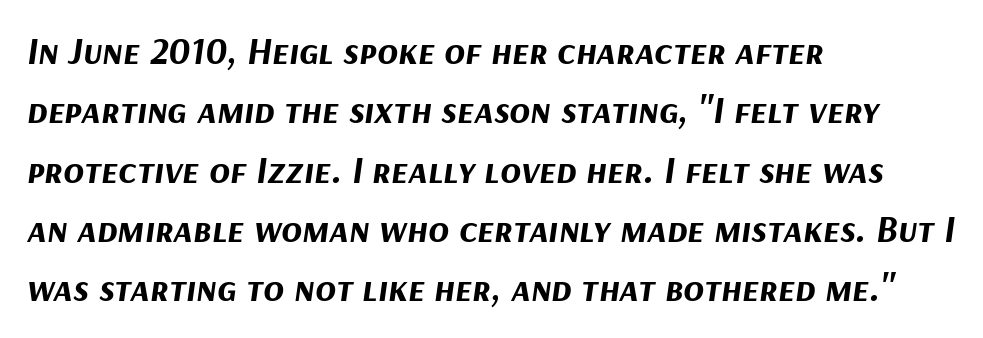
{"italic": "yes", "lean": "right", "slant_degrees": 9, "bold": "yes", "weight": "bold", "width": "normal", "stroke_contrast": "medium", "x_height": "medium", "monospaced": "no", "underline": "no", "align": "left", "line_spacing": "normal", "line_spacing_ratio": 1.56, "letter_spacing": "normal", "letter_spacing_em": 0.0, "glyph_px": 38}
